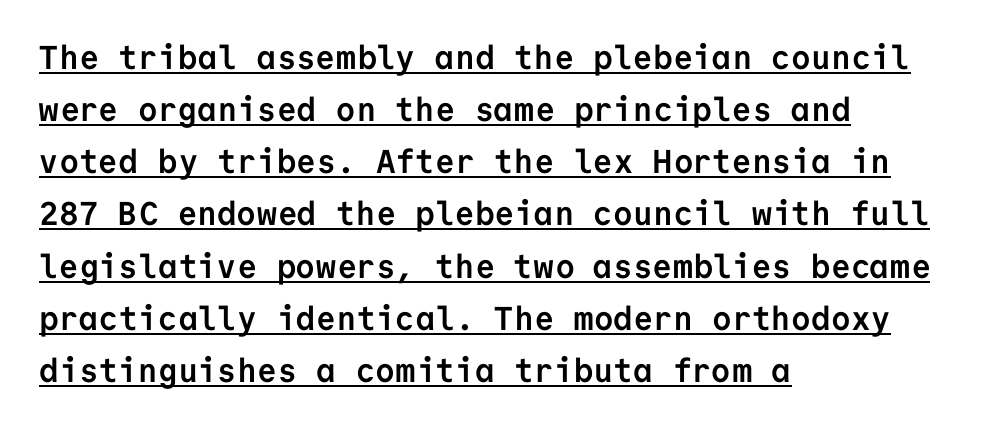
Q: Is the text bold? A: Yes.
Q: Is the text italic (slanted)? A: No, it is upright.
Q: Is the typeface a serif or a sans-serif typeface? A: Sans-serif.
Q: Is the text underlined? A: Yes.
Q: How is the paragraph aligned? A: Left-aligned.
Q: Is the spacing between letters normal or unusually wide? A: Normal.
Q: Is the spacing between lines tight, normal or loose? A: Normal.
Q: Width (condensed, normal, or wide)? A: Normal.
Q: Stroke contrast? A: Low.
Q: x-height? A: Medium.
Q: Monospaced? A: Yes.
